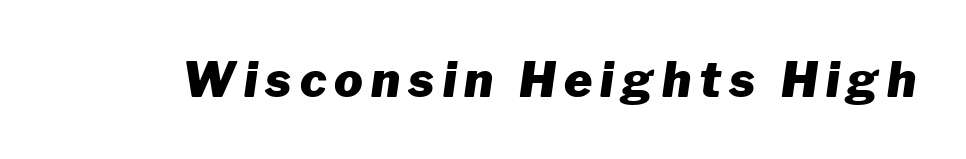
Q: Is the text bold? A: Yes.
Q: Is the text italic (slanted)? A: Yes, it leans right by about 8 degrees.
Q: Is the text underlined? A: No.
Q: Width (condensed, normal, or wide)? A: Normal.
Q: Stroke contrast? A: Low.
Q: x-height? A: Medium.
Q: Monospaced? A: No.
